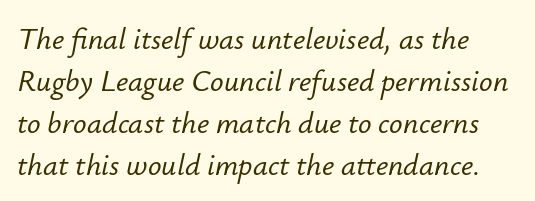
Leading: standard. Check the space under the baseline: it is left empty. The face used here is proportionally spaced, like ordinary book or web type. Every character sits at an angle, as italics do. Compared with typical body copy, the letter spacing here is the same.
